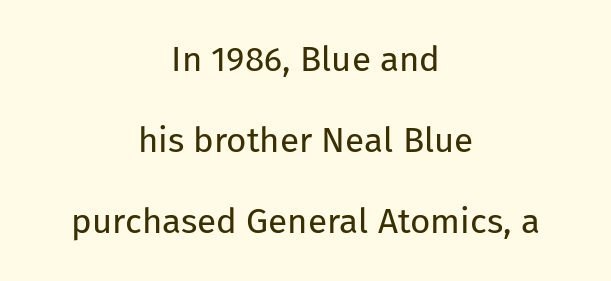
{"serif": "no", "italic": "no", "bold": "no", "weight": "regular", "width": "normal", "stroke_contrast": "low", "x_height": "medium", "monospaced": "no", "underline": "no", "align": "center", "line_spacing": "loose", "line_spacing_ratio": 2.31, "letter_spacing": "normal", "letter_spacing_em": 0.0, "glyph_px": 35}
